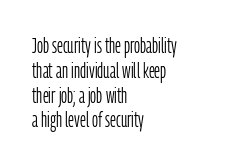
The image shows 21 px text type, upright; set left-aligned, line spacing 1.18x, normal letter spacing, not underlined.
